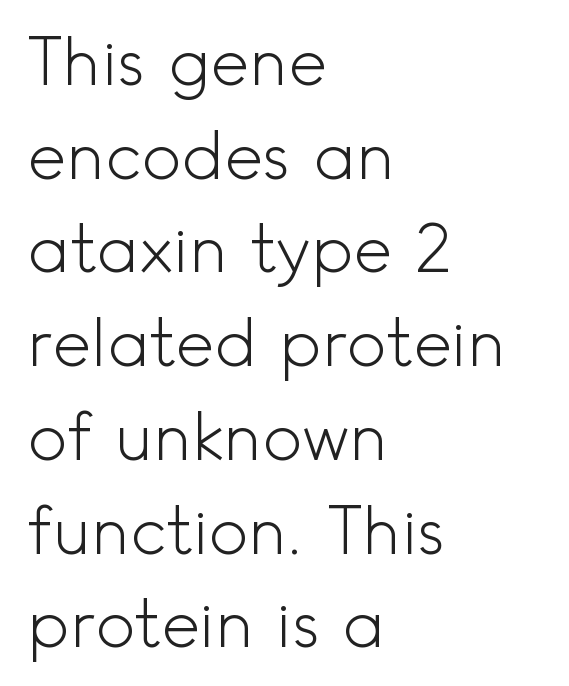
{"serif": "no", "italic": "no", "bold": "no", "weight": "light", "width": "normal", "x_height": "small", "monospaced": "no", "underline": "no", "align": "left", "line_spacing": "normal", "line_spacing_ratio": 1.42, "letter_spacing": "normal", "letter_spacing_em": 0.0, "glyph_px": 66}
